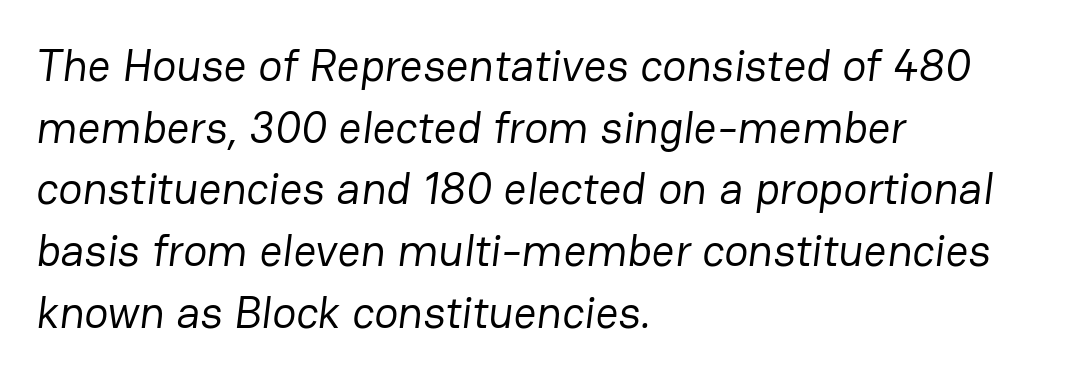
{"serif": "no", "bold": "no", "weight": "regular", "width": "normal", "stroke_contrast": "low", "x_height": "medium", "monospaced": "no", "underline": "no", "align": "left", "line_spacing": "normal", "line_spacing_ratio": 1.37, "letter_spacing": "normal", "letter_spacing_em": 0.0, "glyph_px": 45}
